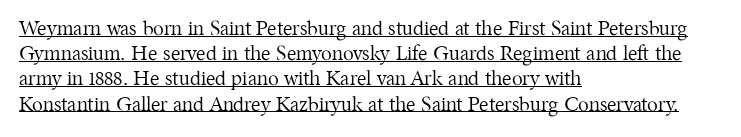
Glance below the letters and you will spot a drawn line. The letters stand upright; this is a roman face. The tracking reads as untouched default to a designer's eye. Is the stroke heavy? The answer is a plain regular-or-lighter.
